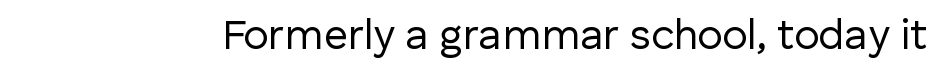
{"serif": "no", "italic": "no", "bold": "no", "weight": "regular", "width": "normal", "stroke_contrast": "low", "x_height": "medium", "monospaced": "no", "underline": "no", "letter_spacing": "normal", "letter_spacing_em": 0.0, "glyph_px": 42}
